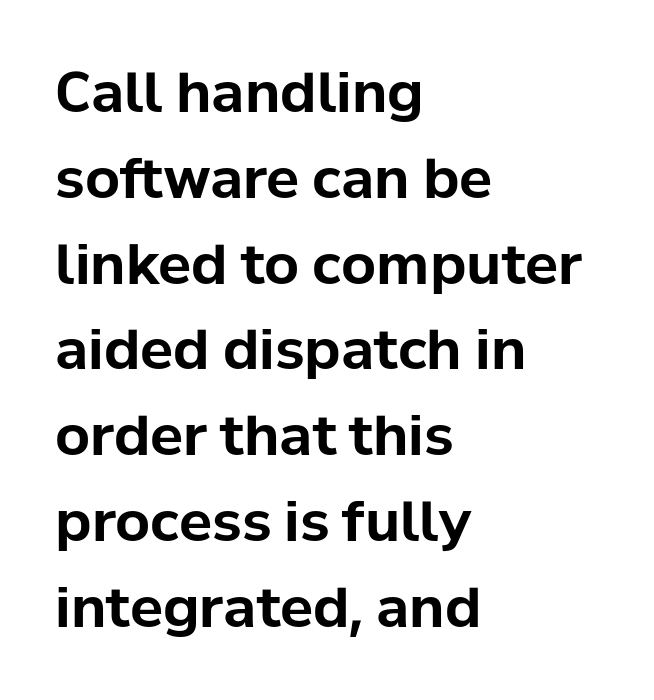
No extra tracking has been applied to these lines. The glyphs in this specimen are sans serif. All the whitespace from short lines collects on the right. Glance below the letters and you will spot only blank space. Chunky letters — that's bold for sure.
